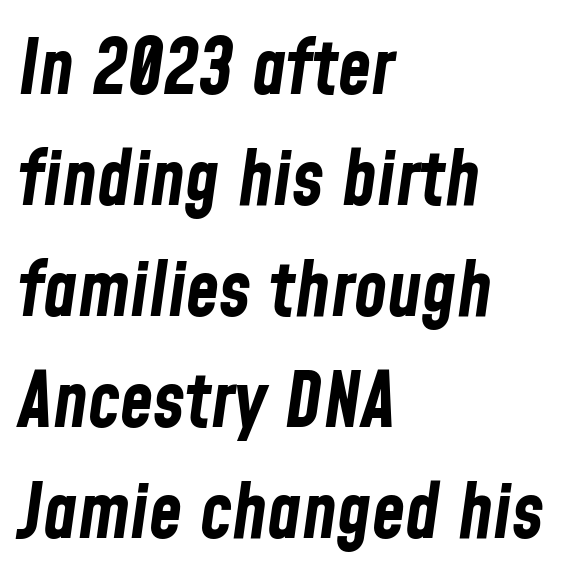
Horizontal alignment here is leftward, the default for most running prose. Vertical spacing — default. Here the designer chose a conventional face with non-uniform glyph widths. Anything drawn beneath the words? Only blank space. Strong, thick strokes mark this as bold type. When letters slant like this, we call the style italic.
